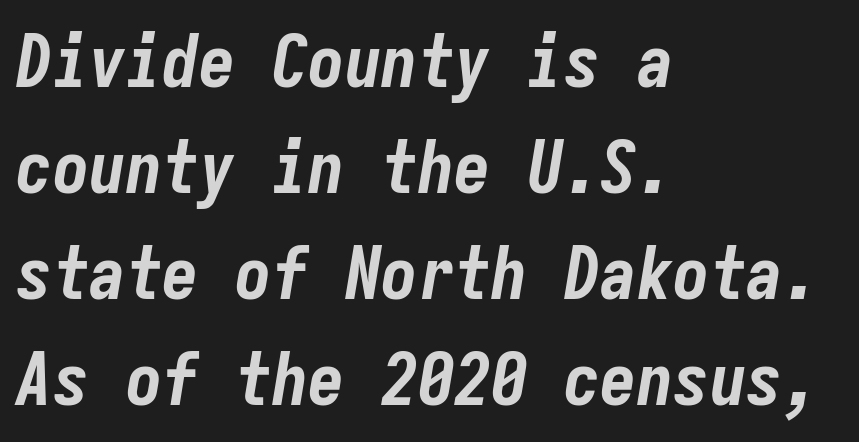
In terms of weight, the rendering is a true, heavy bold. You could count columns in this text — the font is strictly monospaced. Short note: letters normally spaced. Students, observe: this is what conventionally led text looks like. If you drew a ruler down the left edge, every line would touch it. If you drew a line through each stem, it would be angled.
